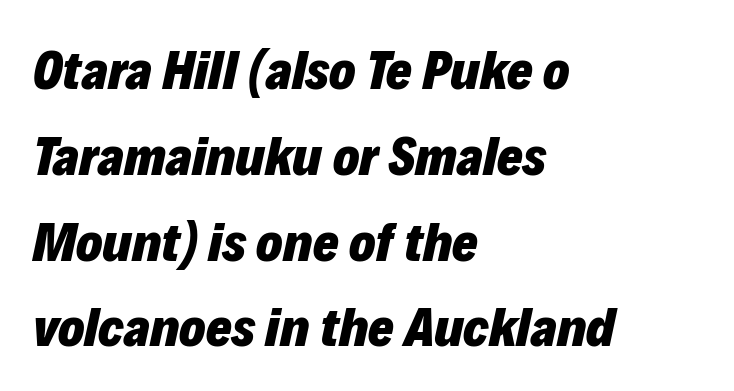
Q: Is the text bold? A: Yes.
Q: Is the text italic (slanted)? A: Yes, it leans right by about 12 degrees.
Q: Is the text underlined? A: No.
Q: How is the paragraph aligned? A: Left-aligned.
Q: Is the spacing between letters normal or unusually wide? A: Normal.
Q: Is the spacing between lines tight, normal or loose? A: Normal.
Q: Width (condensed, normal, or wide)? A: Normal.
Q: Stroke contrast? A: Low.
Q: x-height? A: Medium.
Q: Monospaced? A: No.
